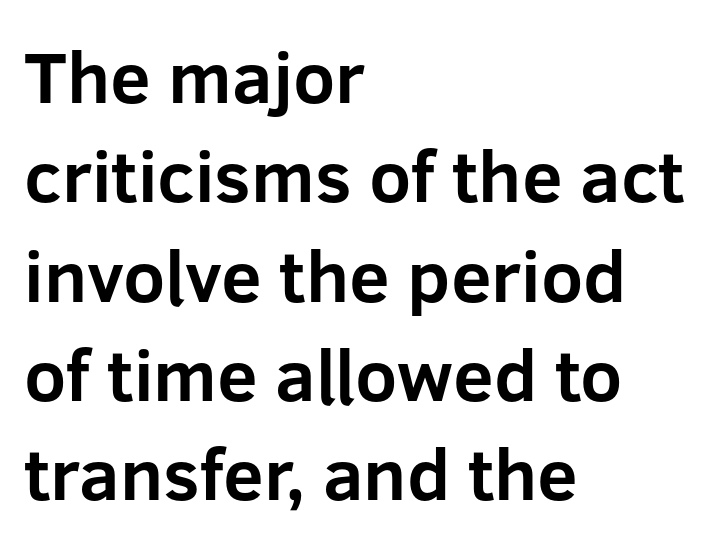
The image shows 73 px bold sans-serif type, upright; set left-aligned, normal line spacing (1.36x), normal letter spacing, not underlined; low stroke contrast and a medium x-height.
